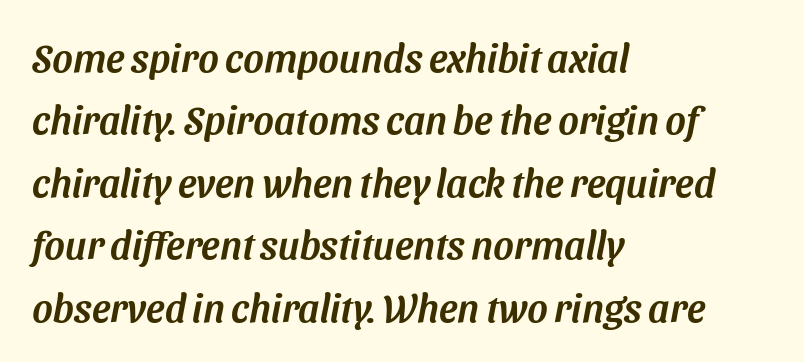
{"serif": "no", "width": "normal", "stroke_contrast": "medium", "x_height": "medium", "monospaced": "no", "underline": "no", "align": "left", "line_spacing": "normal", "line_spacing_ratio": 1.6, "letter_spacing": "normal", "letter_spacing_em": 0.0, "glyph_px": 39}
